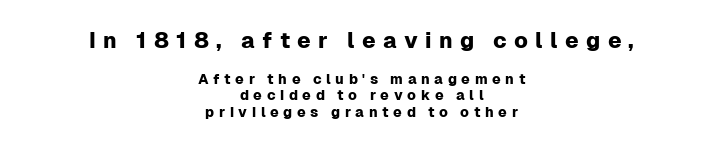
{"italic": "no", "underline": "no", "align": "center", "line_spacing_ratio": 1.18, "letter_spacing": "wide", "letter_spacing_em": 0.33, "larger_block": "first", "size_ratio": 1.57, "glyph_px": 22}
